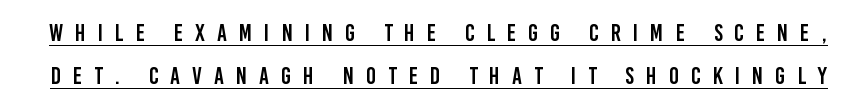
Vertical strokes here are truly vertical. Words appear elongated and porous because spacing is wide. Underlining? Definitely there.
